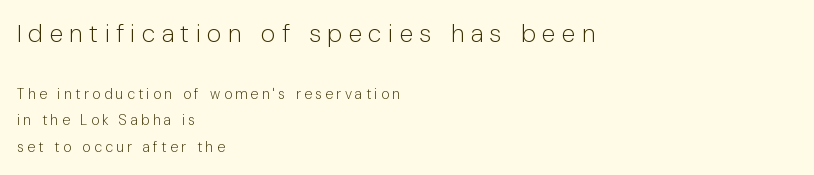
Bare-footed words on every line. Of the two passages, the one on top uses the larger point size. These lines have a slow, spaced-out rhythm from letter to letter. Every stem runs plumb, perpendicular to the baseline. Horizontal alignment here is leftward, the default for most running prose. A great deal of white space separates one row of letters from the next.
